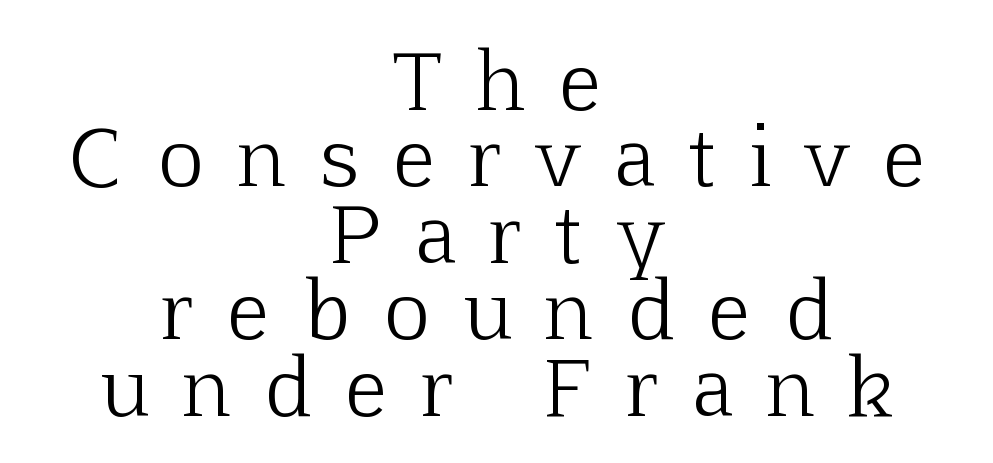
{"serif": "yes", "italic": "no", "bold": "no", "weight": "light", "width": "normal", "stroke_contrast": "low", "x_height": "medium", "monospaced": "no", "underline": "no", "align": "center", "line_spacing": "tight", "line_spacing_ratio": 0.98, "letter_spacing": "wide", "letter_spacing_em": 0.45, "glyph_px": 78}
